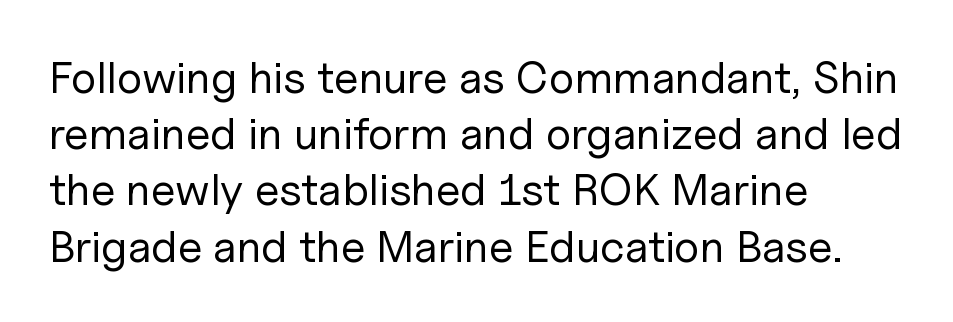
Is the type heavy? It reads as light-to-regular instead. The face used here is a sans, in the tradition of grotesques and geometrics. If you measured baseline to baseline, you'd find a middling distance. The font's upright variant was chosen for this text. Casual observation: everything's shoved over to the left. Honestly, the letter spacing is just normal — you wouldn't notice it.
